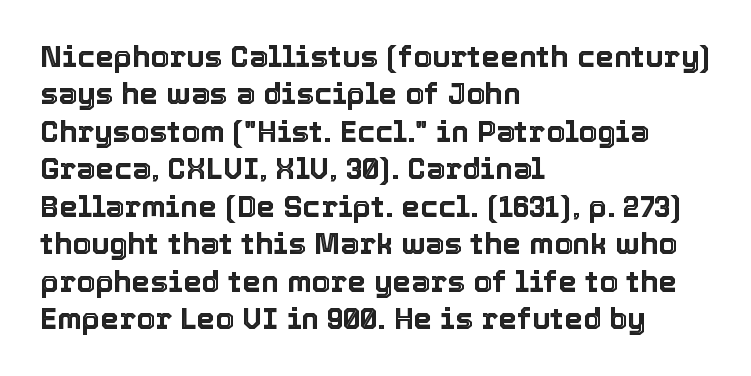
Q: Is the text italic (slanted)? A: No, it is upright.
Q: Is the text underlined? A: No.
Q: How is the paragraph aligned? A: Left-aligned.
Q: Is the spacing between letters normal or unusually wide? A: Normal.
Q: Is the spacing between lines tight, normal or loose? A: Normal.
Q: Width (condensed, normal, or wide)? A: Normal.
Q: x-height? A: Medium.
Q: Monospaced? A: No.
